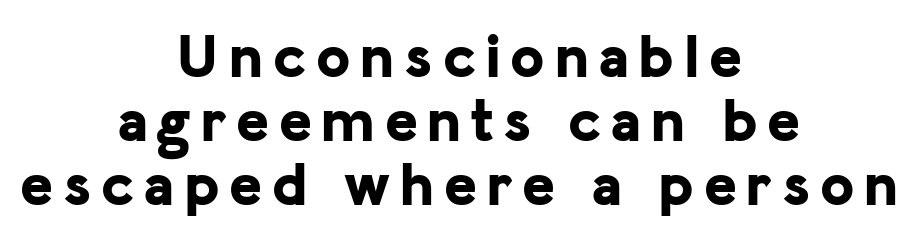
{"serif": "no", "italic": "no", "bold": "yes", "weight": "bold", "width": "normal", "stroke_contrast": "low", "x_height": "medium", "monospaced": "no", "underline": "no", "align": "center", "line_spacing": "tight", "line_spacing_ratio": 1.03, "glyph_px": 62}
